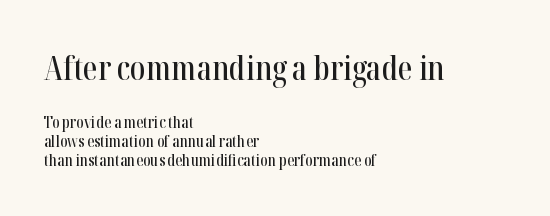
The image shows 33 px condensed serif type, upright; set left-aligned, line spacing 1.2x, normal letter spacing, not underlined; the first (top) block is 2.06x larger; high stroke contrast and a medium x-height.
